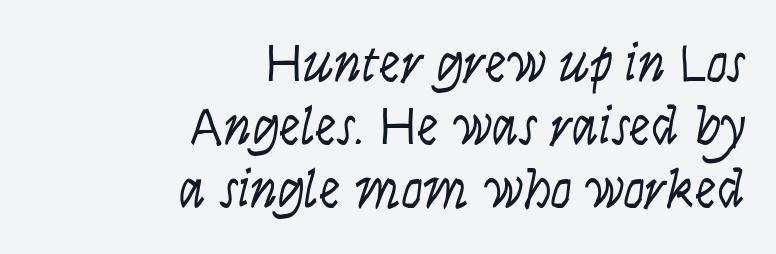
Tracking value appears to be zero — textbook default spacing. Looks like regular typesetting: each glyph gets only the width it needs. The axis of the letterforms is tilted away from vertical. Leftover space on each line is placed entirely before the opening word.
